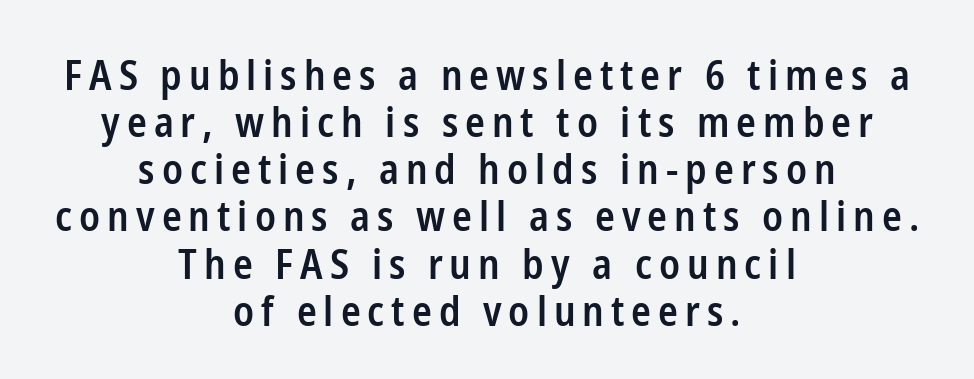
The image shows 41 px semibold, condensed sans-serif type, upright; set centered, tight line spacing (1.15x), not underlined; low stroke contrast and a medium x-height.
